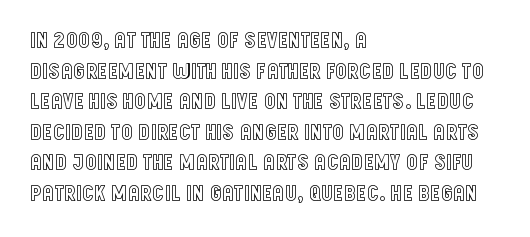
{"italic": "no", "underline": "no", "align": "left", "line_spacing": "normal", "line_spacing_ratio": 1.33, "letter_spacing": "normal", "letter_spacing_em": 0.0, "glyph_px": 23}
